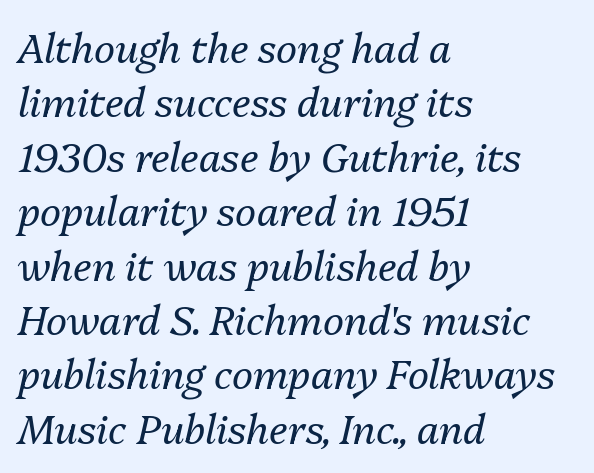
{"italic": "yes", "lean": "right", "slant_degrees": 13, "bold": "no", "weight": "regular", "width": "normal", "stroke_contrast": "medium", "x_height": "medium", "monospaced": "no", "underline": "no", "align": "left", "line_spacing": "normal", "line_spacing_ratio": 1.36, "letter_spacing": "normal", "letter_spacing_em": 0.0, "glyph_px": 40}
